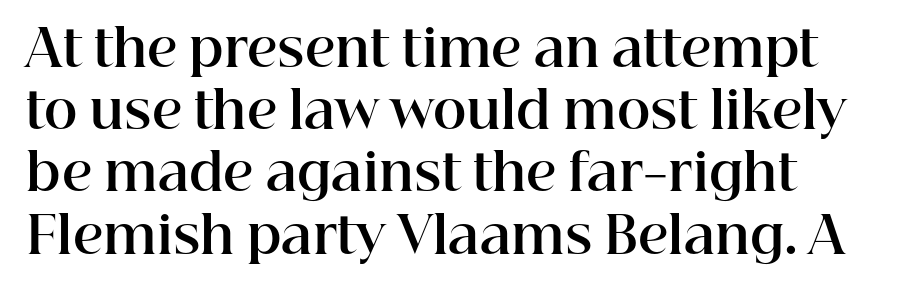
The image shows 51 px bold serif type, upright; set line spacing 1.22x, normal letter spacing, not underlined; high stroke contrast and a medium x-height.
